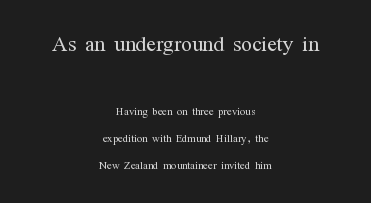
The image shows 28 px light, condensed serif type, upright; set centered, loose line spacing (1.92x), normal letter spacing, not underlined; the first (top) block is 2.0x larger; medium stroke contrast and a medium x-height.
